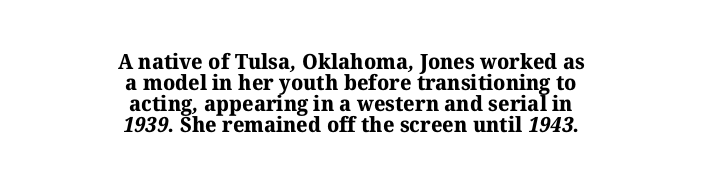
The image shows 21 px bold type; set centered, tight line spacing (1.0x), normal letter spacing, not underlined.
